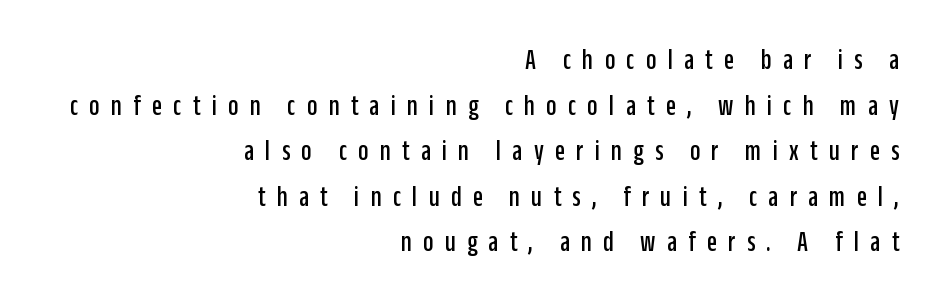
Note the varied advance widths — an 'i' is clearly narrower than an 'm'. Line spacing here is normal. This sample is right-justified, so line beginnings fall wherever the words allow. The font's upright variant was chosen for this text.
